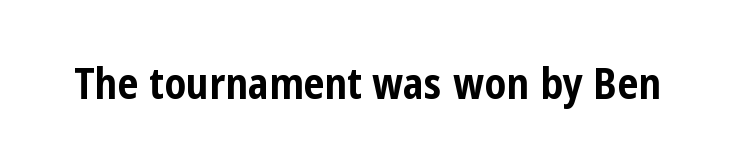
Honestly, there is no underline to notice here at all. This is heavy type, rendered in bold. Posture: upright roman. The designer went with a sans here, leaving each stem footless. This sample uses plain, unmodified letter spacing. You could not count columns in this text — the font is proportionally spaced.
